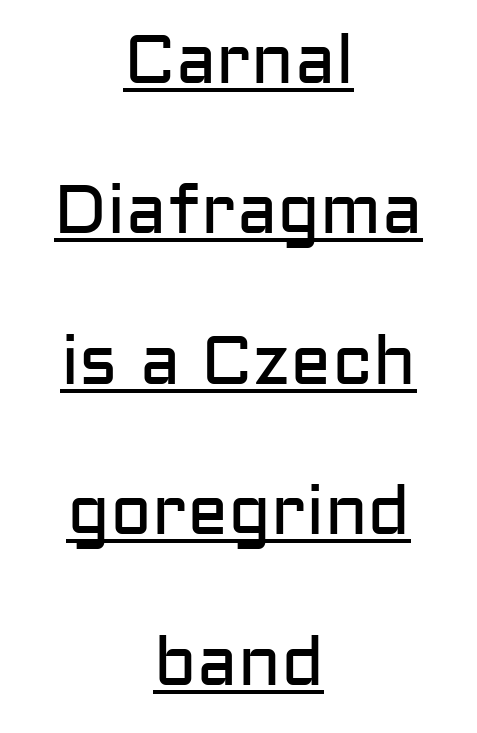
{"serif": "no", "italic": "no", "bold": "no", "weight": "regular", "width": "normal", "stroke_contrast": "low", "x_height": "medium", "monospaced": "no", "underline": "yes", "align": "center", "line_spacing": "loose", "line_spacing_ratio": 2.18, "letter_spacing": "normal", "letter_spacing_em": 0.0, "glyph_px": 69}
